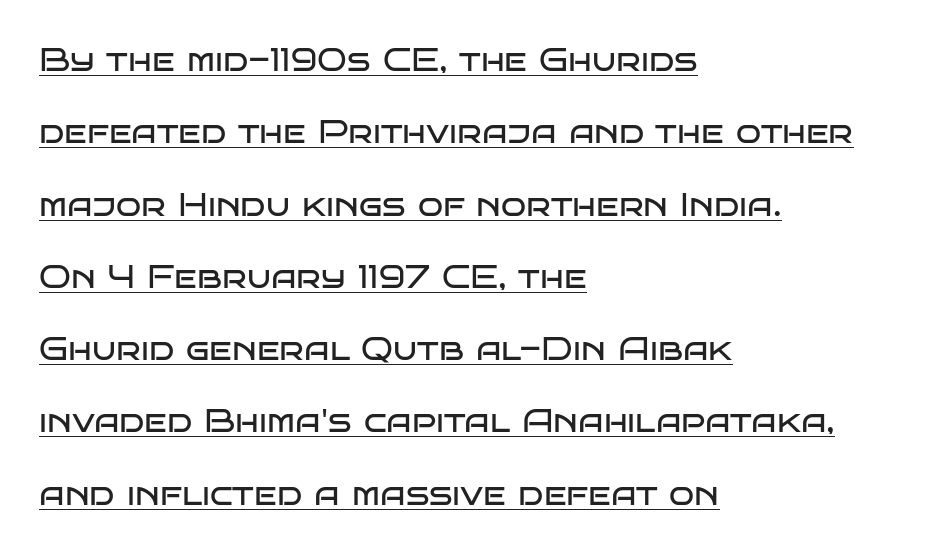
The gaps between neighbouring characters are ordinary and unremarkable. Line spacing here is loose. The paragraph has a hard left edge and a soft right edge. The rendering uses natural spacing where letterforms have individual widths. No chunkiness to these letters — they're not bold.
